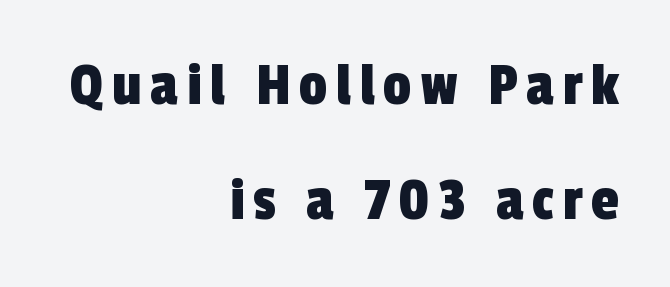
{"serif": "no", "width": "condensed", "x_height": "medium", "monospaced": "no", "underline": "no", "align": "right", "line_spacing_ratio": 1.82, "glyph_px": 63}
